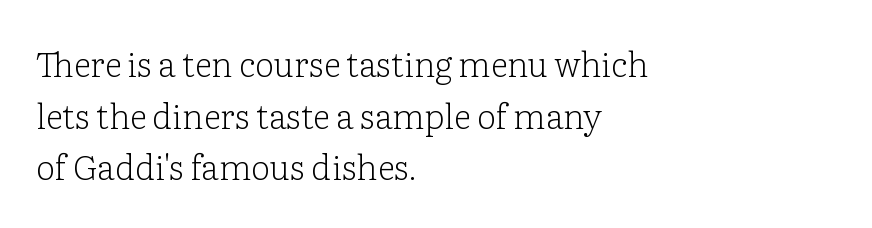
The image shows 34 px light serif type, upright; set left-aligned, normal line spacing (1.52x), normal letter spacing, not underlined; low stroke contrast and a medium x-height.
